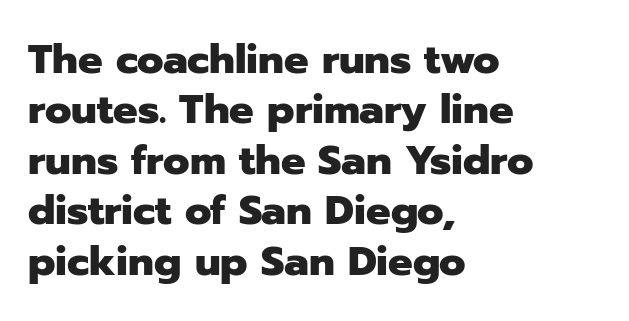
Looks like regular typesetting: each glyph gets only the width it needs. The text block is weighted toward the left margin, trailing off unevenly rightward. Quick note: not italic, upright. The glyphs in this specimen are sans serif. These lines carry a lot of weight — the face is fully bold.
